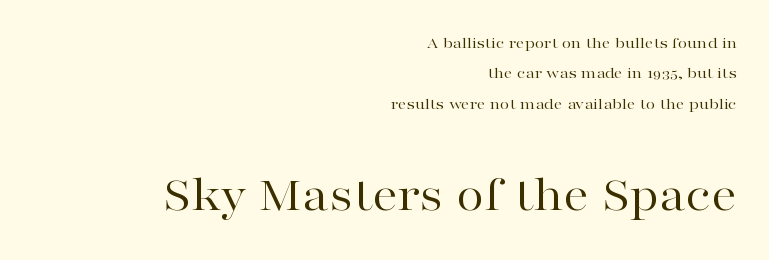
{"serif": "yes", "italic": "no", "bold": "no", "weight": "regular", "width": "wide", "stroke_contrast": "high", "x_height": "medium", "monospaced": "no", "underline": "no", "align": "right", "line_spacing_ratio": 1.79, "letter_spacing": "normal", "letter_spacing_em": 0.0, "larger_block": "second", "size_ratio": 3.0, "glyph_px": 51}
